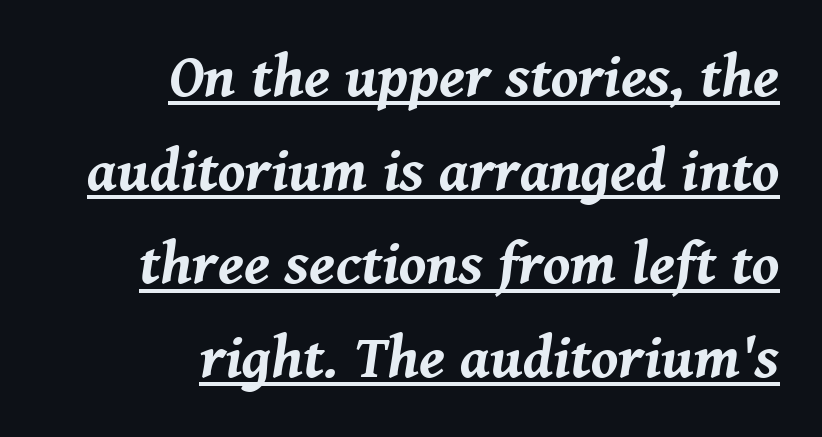
{"italic": "yes", "lean": "right", "slant_degrees": 8, "bold": "yes", "weight": "bold", "width": "normal", "stroke_contrast": "medium", "x_height": "medium", "monospaced": "no", "underline": "yes", "align": "right", "line_spacing": "normal", "line_spacing_ratio": 1.56, "letter_spacing": "normal", "letter_spacing_em": 0.0, "glyph_px": 60}
